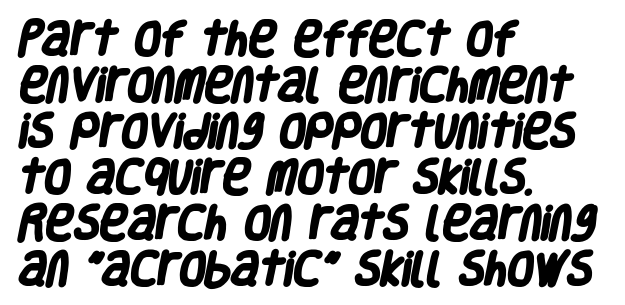
Q: Is the text bold? A: Yes.
Q: Is the typeface a serif or a sans-serif typeface? A: Sans-serif.
Q: Is the text underlined? A: No.
Q: How is the paragraph aligned? A: Left-aligned.
Q: Is the spacing between letters normal or unusually wide? A: Normal.
Q: Width (condensed, normal, or wide)? A: Condensed.
Q: Stroke contrast? A: Low.
Q: x-height? A: Large.
Q: Monospaced? A: No.
